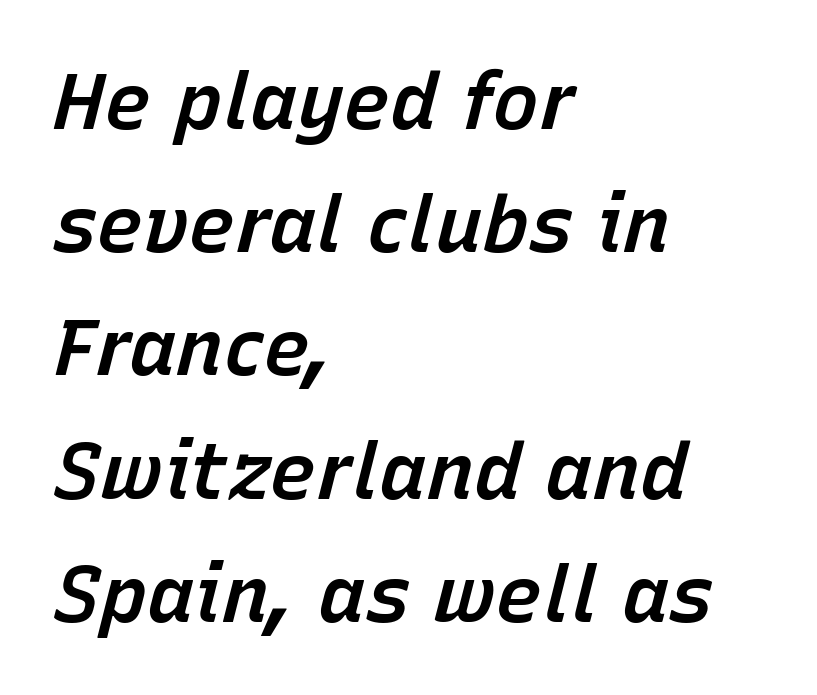
Q: Is the text bold? A: Semi-bold.
Q: Is the text italic (slanted)? A: Yes, it leans right by about 15 degrees.
Q: Is the text underlined? A: No.
Q: How is the paragraph aligned? A: Left-aligned.
Q: Is the spacing between letters normal or unusually wide? A: Normal.
Q: Is the spacing between lines tight, normal or loose? A: Normal.
Q: Width (condensed, normal, or wide)? A: Normal.
Q: Stroke contrast? A: Low.
Q: x-height? A: Medium.
Q: Monospaced? A: No.
